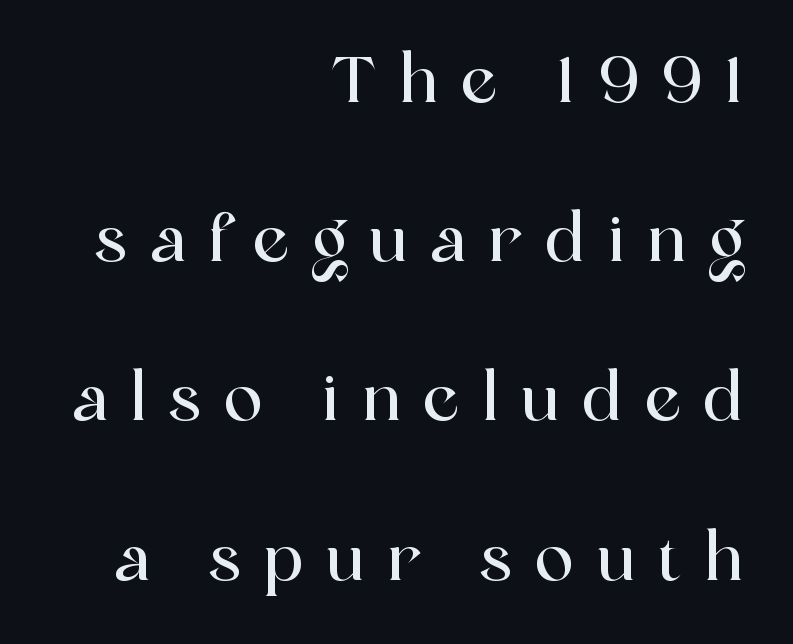
The image shows 65 px serif type, upright; set right-aligned, loose line spacing (2.45x), unusually wide letter spacing (+0.35 em), not underlined; a medium x-height.
